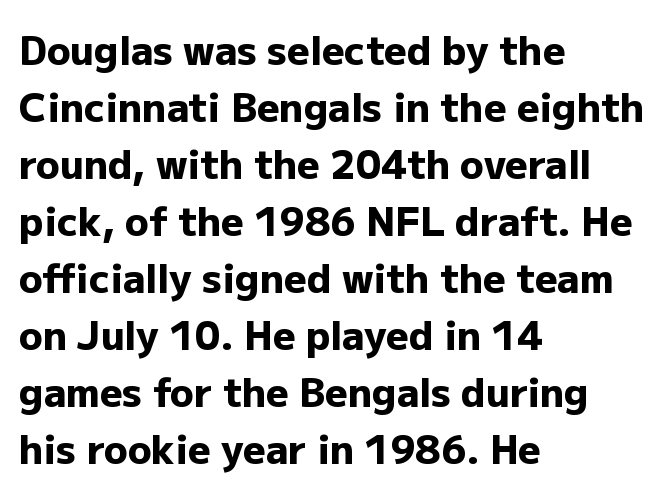
A normal amount of white space separates one row of letters from the next. Lines of text with bare space underneath. The passage shown is typeset with a sans-serif family. Letter spacing: default. A classic flush-left, rag-right setting is used for this passage. Every stem runs plumb, perpendicular to the baseline.
